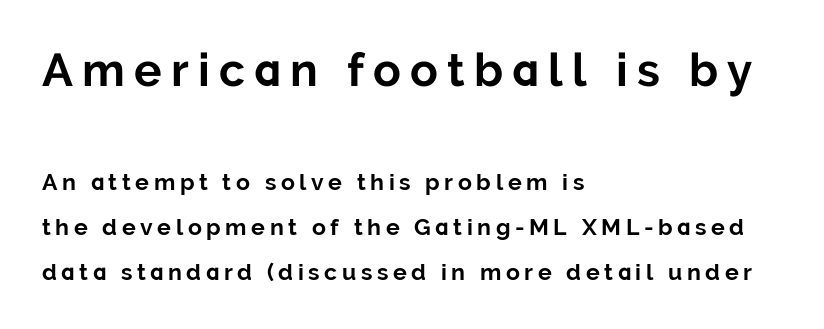
The image shows 46 px bold sans-serif type, upright; set left-aligned, loose line spacing (1.95x), unusually wide letter spacing (+0.2 em), not underlined; the first (top) block is 2.0x larger; low stroke contrast and a medium x-height.
